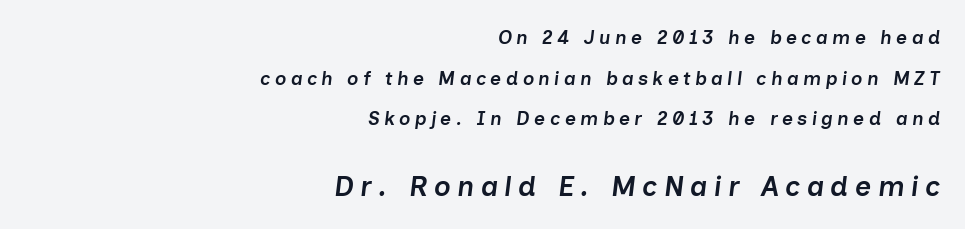
Q: Is the text bold? A: Semi-bold.
Q: Is the text italic (slanted)? A: Yes, it leans right by about 7 degrees.
Q: Is the text underlined? A: No.
Q: How is the paragraph aligned? A: Right-aligned.
Q: Is the spacing between letters normal or unusually wide? A: Unusually wide.
Q: Is the spacing between lines tight, normal or loose? A: Loose.
Q: Which block of text is set in a larger size, the first (top) or the second (bottom)? A: The second (bottom) one.
Q: Width (condensed, normal, or wide)? A: Normal.
Q: Stroke contrast? A: Low.
Q: x-height? A: Medium.
Q: Monospaced? A: No.
